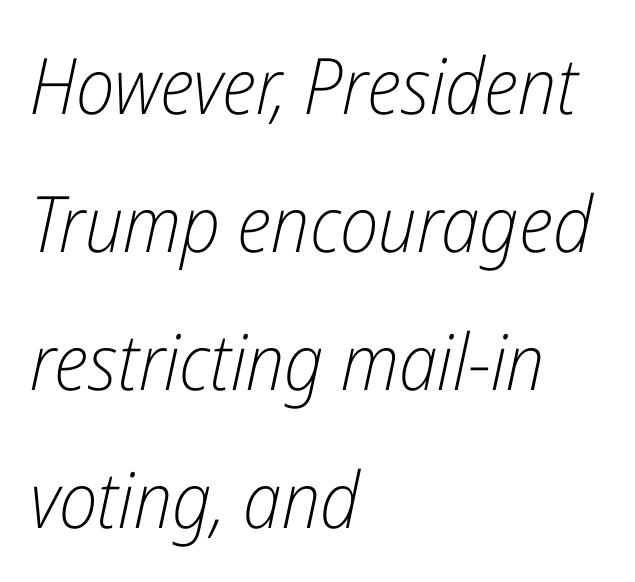
Stroke thickness stays within the range of a standard reading face or lighter. Does the copy run flush right? No — it runs flush left. The space directly below the letters is spotless. Standard letterfit; no display-style spreading of the glyphs. Is this a fixed-width face? No — the glyphs have proportional, varying widths.
